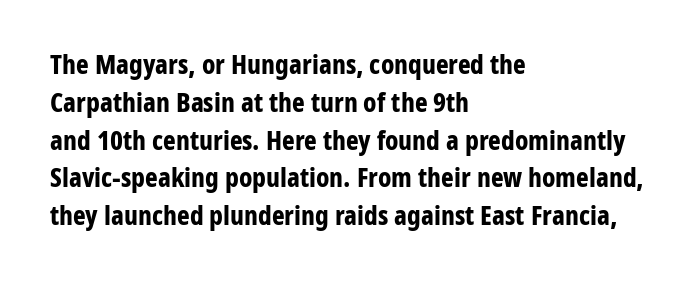
{"italic": "no", "bold": "yes", "underline": "no", "align": "left", "line_spacing": "normal", "line_spacing_ratio": 1.4, "letter_spacing": "normal", "letter_spacing_em": 0.0, "glyph_px": 27}
